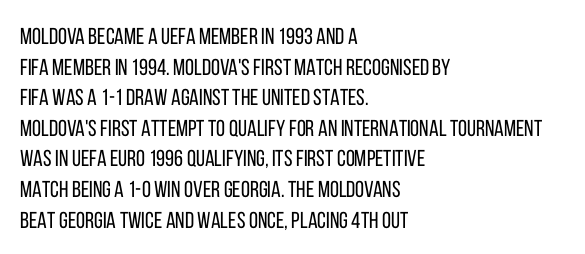
{"italic": "no", "bold": "no", "underline": "no", "align": "left", "line_spacing": "normal", "line_spacing_ratio": 1.33, "letter_spacing": "normal", "letter_spacing_em": 0.0, "glyph_px": 23}
